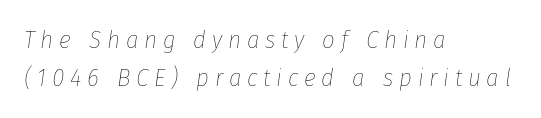
The image shows 25 px text type, italic (leaning right); set left-aligned, normal line spacing (1.53x), unusually wide letter spacing (+0.23 em), not underlined.
